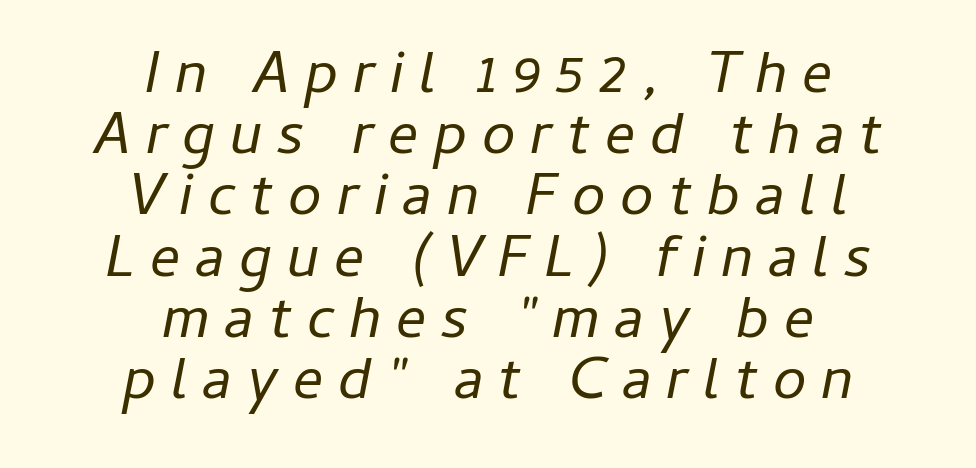
The image shows 60 px regular-weight type, italic (leaning right); set centered, tight line spacing (1.02x), unusually wide letter spacing (+0.25 em), not underlined; low stroke contrast and a medium x-height.
